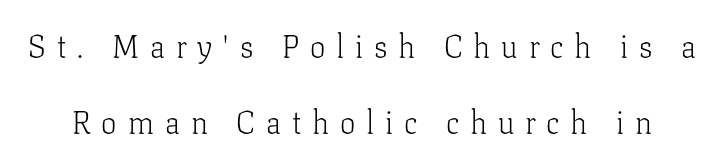
Q: Is the text bold? A: No.
Q: Is the text italic (slanted)? A: No, it is upright.
Q: Is the typeface a serif or a sans-serif typeface? A: Serif.
Q: Is the text underlined? A: No.
Q: Is the spacing between letters normal or unusually wide? A: Unusually wide.
Q: Is the spacing between lines tight, normal or loose? A: Loose.
Q: Width (condensed, normal, or wide)? A: Normal.
Q: Stroke contrast? A: Low.
Q: x-height? A: Medium.
Q: Monospaced? A: No.
